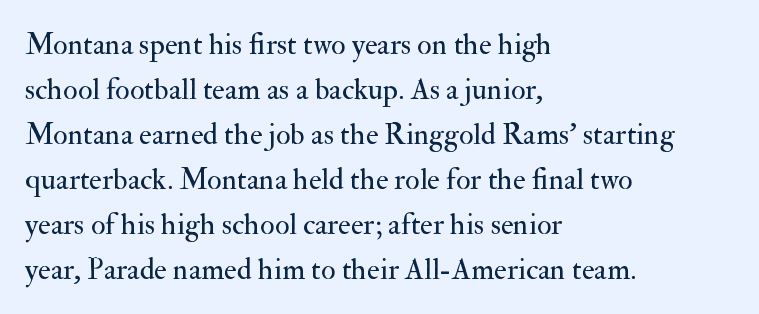
The image shows 30 px regular-weight serif type, upright; set left-aligned, normal line spacing (1.5x), normal letter spacing, not underlined; medium stroke contrast and a small x-height.
